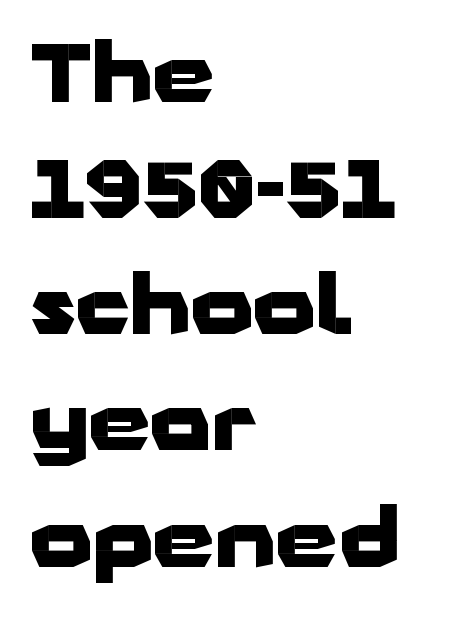
The image shows 79 px heavy, wide sans-serif type, upright; set left-aligned, normal line spacing (1.47x), normal letter spacing, not underlined; low stroke contrast and a medium x-height.
